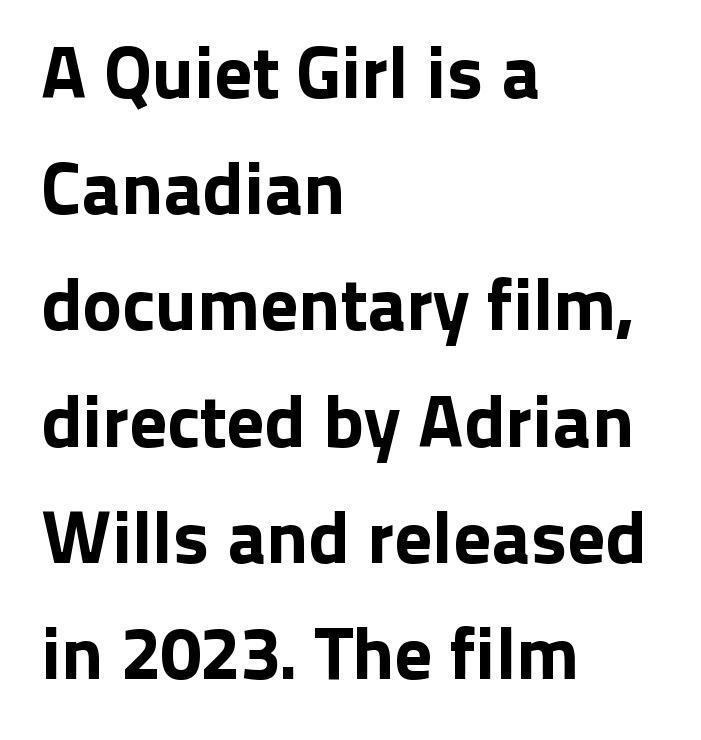
Q: Is the text italic (slanted)? A: No, it is upright.
Q: Is the typeface a serif or a sans-serif typeface? A: Sans-serif.
Q: Is the text underlined? A: No.
Q: How is the paragraph aligned? A: Left-aligned.
Q: Is the spacing between letters normal or unusually wide? A: Normal.
Q: Is the spacing between lines tight, normal or loose? A: Normal.
Q: Width (condensed, normal, or wide)? A: Normal.
Q: Stroke contrast? A: Low.
Q: x-height? A: Medium.
Q: Monospaced? A: No.
